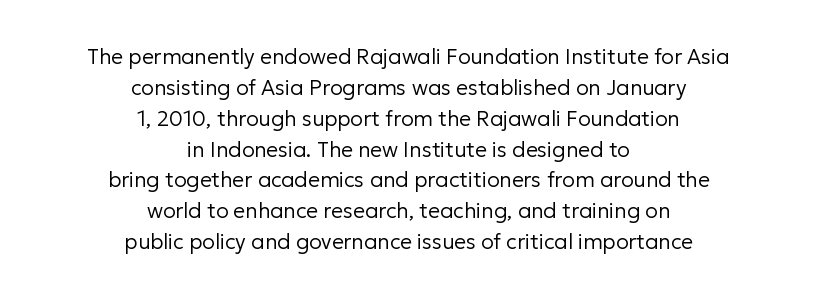
{"italic": "no", "bold": "no", "underline": "no", "align": "center", "line_spacing": "normal", "line_spacing_ratio": 1.47, "letter_spacing": "normal", "letter_spacing_em": 0.0, "glyph_px": 21}
